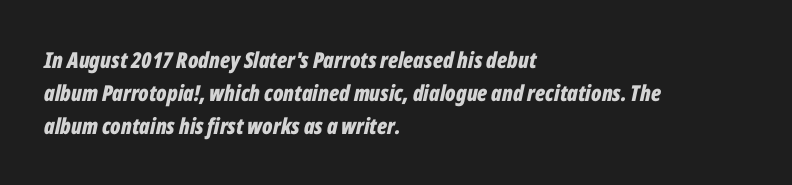
{"italic": "yes", "lean": "right", "slant_degrees": 12, "bold": "yes", "underline": "no", "align": "left", "line_spacing": "normal", "line_spacing_ratio": 1.49, "letter_spacing": "normal", "letter_spacing_em": 0.0, "glyph_px": 22}
